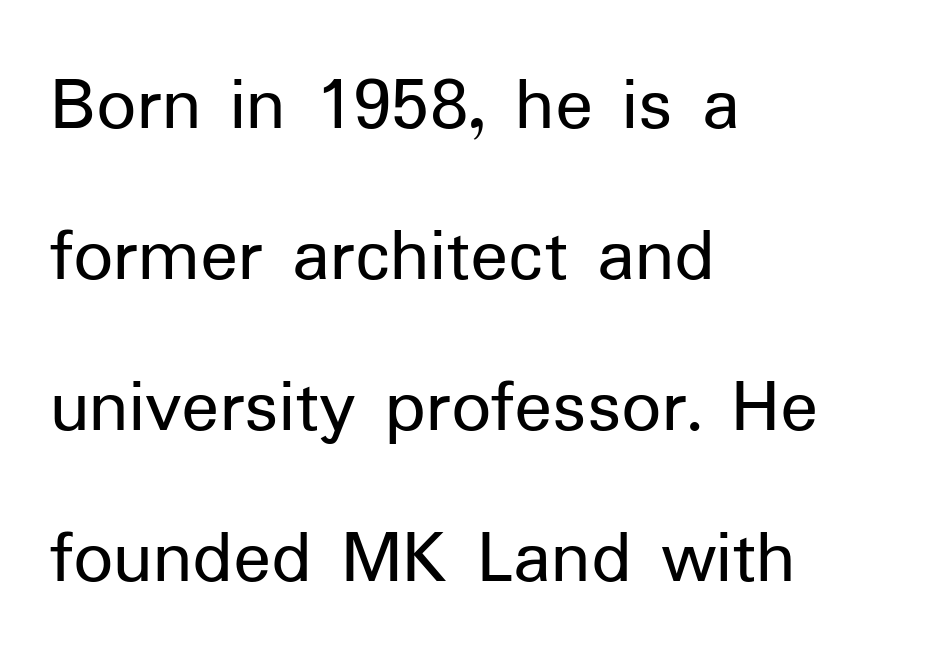
The image shows 79 px regular-weight sans-serif type, upright; set left-aligned, loose line spacing (1.91x), normal letter spacing, not underlined; low stroke contrast and a medium x-height.
